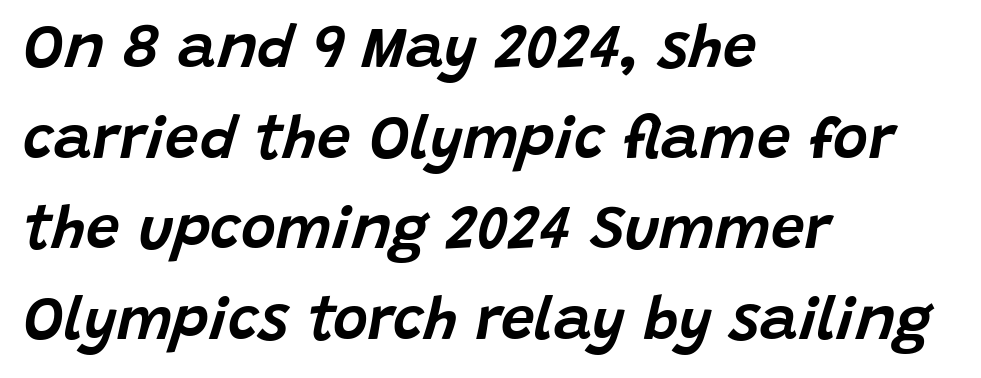
The image shows 60 px text type, italic (leaning right); set left-aligned, normal line spacing (1.51x), normal letter spacing, not underlined; low stroke contrast and a large x-height.
